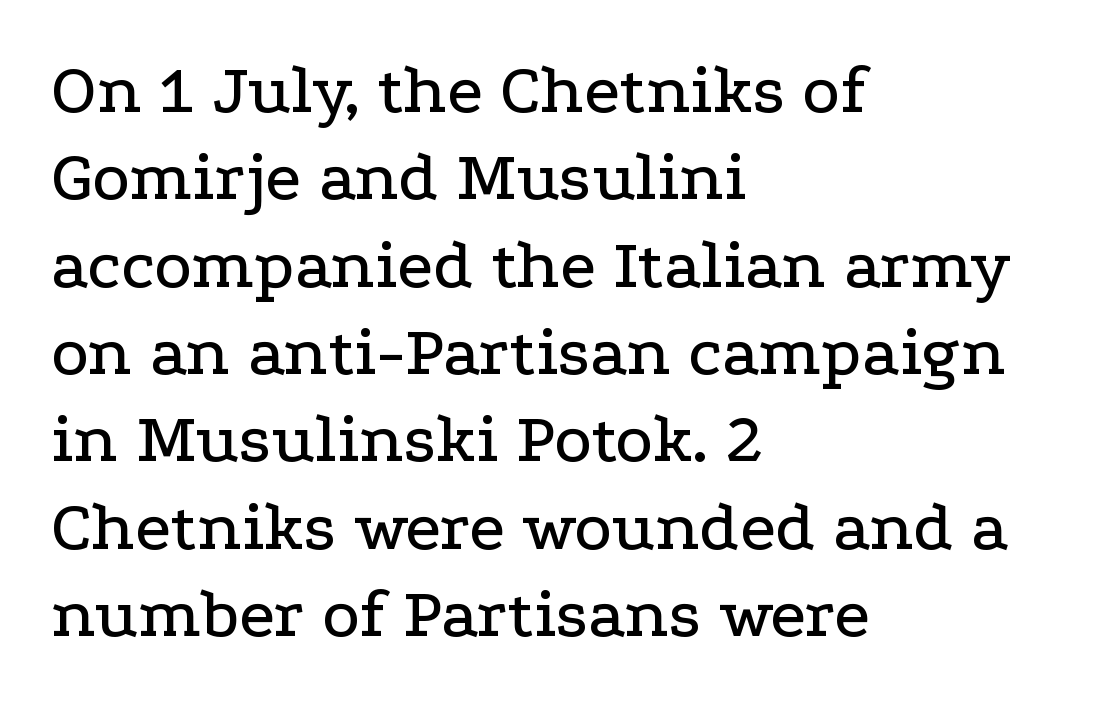
The image shows 71 px wide serif type, upright; set left-aligned, line spacing 1.23x, normal letter spacing, not underlined; low stroke contrast and a medium x-height.
